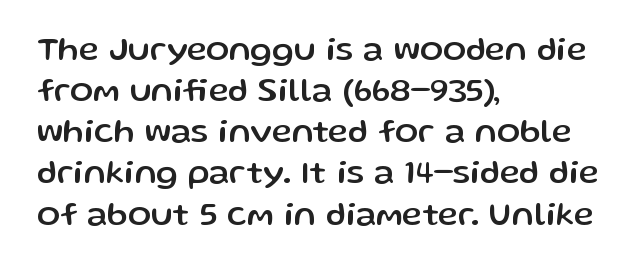
Q: Is the text italic (slanted)? A: No, it is upright.
Q: Is the typeface a serif or a sans-serif typeface? A: Sans-serif.
Q: Is the text underlined? A: No.
Q: How is the paragraph aligned? A: Left-aligned.
Q: Is the spacing between letters normal or unusually wide? A: Normal.
Q: Width (condensed, normal, or wide)? A: Normal.
Q: Stroke contrast? A: Low.
Q: x-height? A: Medium.
Q: Monospaced? A: No.
